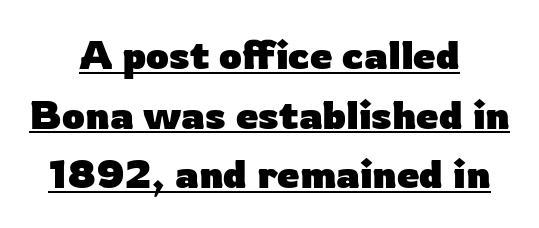
Q: Is the text bold? A: Yes.
Q: Is the text italic (slanted)? A: No, it is upright.
Q: Is the typeface a serif or a sans-serif typeface? A: Sans-serif.
Q: Is the text underlined? A: Yes.
Q: How is the paragraph aligned? A: Centered.
Q: Is the spacing between letters normal or unusually wide? A: Normal.
Q: Is the spacing between lines tight, normal or loose? A: Normal.
Q: Width (condensed, normal, or wide)? A: Normal.
Q: Stroke contrast? A: Low.
Q: x-height? A: Medium.
Q: Monospaced? A: No.
